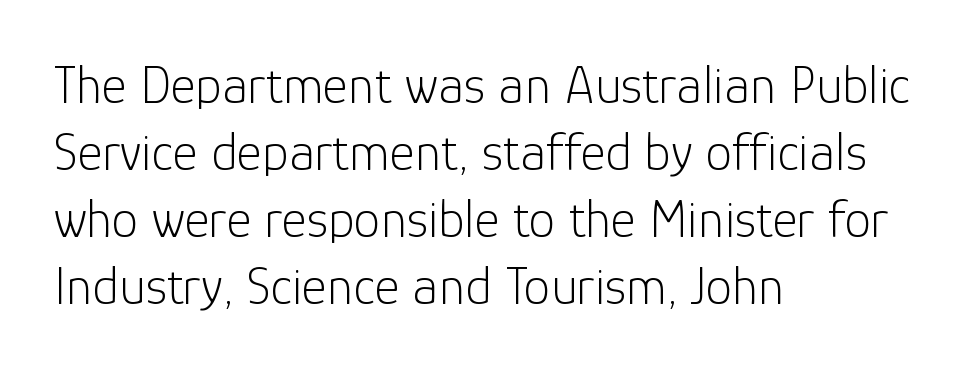
Q: Is the text bold? A: No.
Q: Is the text italic (slanted)? A: No, it is upright.
Q: Is the typeface a serif or a sans-serif typeface? A: Sans-serif.
Q: Is the text underlined? A: No.
Q: How is the paragraph aligned? A: Left-aligned.
Q: Is the spacing between letters normal or unusually wide? A: Normal.
Q: Width (condensed, normal, or wide)? A: Normal.
Q: Stroke contrast? A: Low.
Q: x-height? A: Medium.
Q: Monospaced? A: No.
